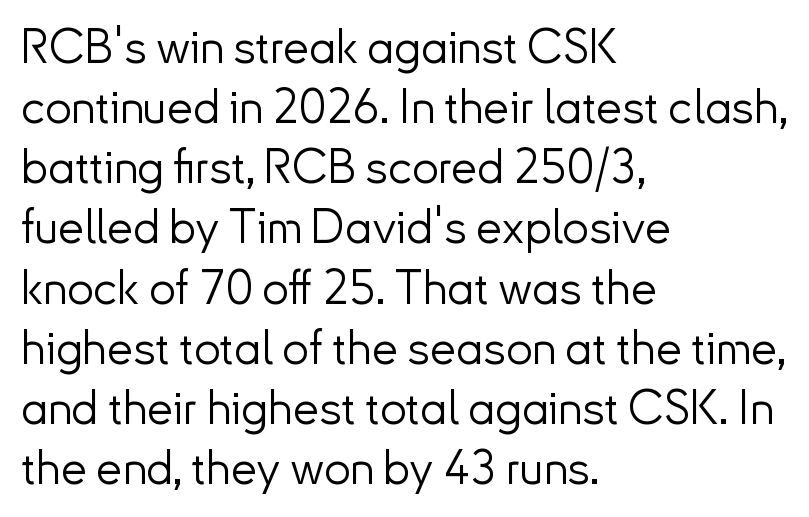
{"serif": "no", "italic": "no", "bold": "no", "weight": "light", "width": "normal", "stroke_contrast": "low", "x_height": "small", "monospaced": "no", "underline": "no", "align": "left", "line_spacing": "normal", "line_spacing_ratio": 1.28, "letter_spacing": "normal", "letter_spacing_em": 0.0, "glyph_px": 47}
